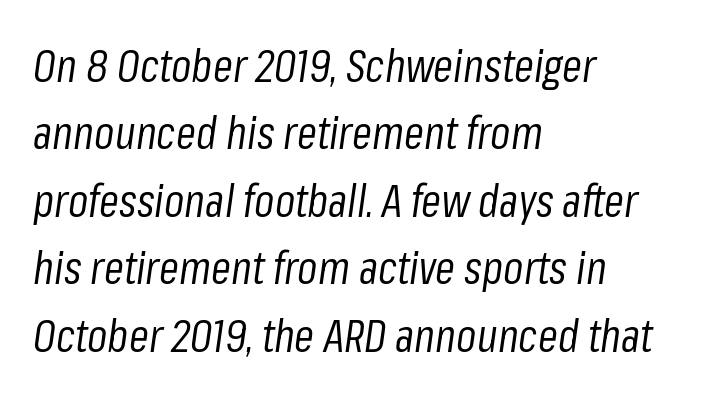
Leading matches the norm, producing a regular column. The letterforms sit shoulder to shoulder at normal distance. There's an unmistakable incline to the writing here. The text block is weighted toward the left margin, trailing off unevenly rightward.
